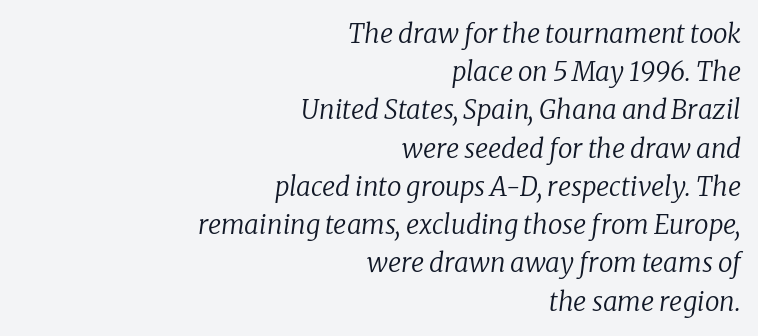
Q: Is the text bold? A: No.
Q: Is the text italic (slanted)? A: Yes, it leans right by about 8 degrees.
Q: Is the text underlined? A: No.
Q: How is the paragraph aligned? A: Right-aligned.
Q: Is the spacing between letters normal or unusually wide? A: Normal.
Q: Is the spacing between lines tight, normal or loose? A: Normal.
